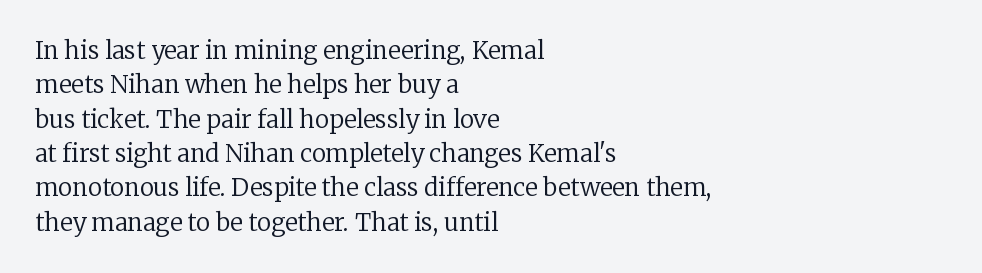
The image shows 24 px text type, upright; set left-aligned, normal line spacing (1.43x), normal letter spacing, not underlined.
